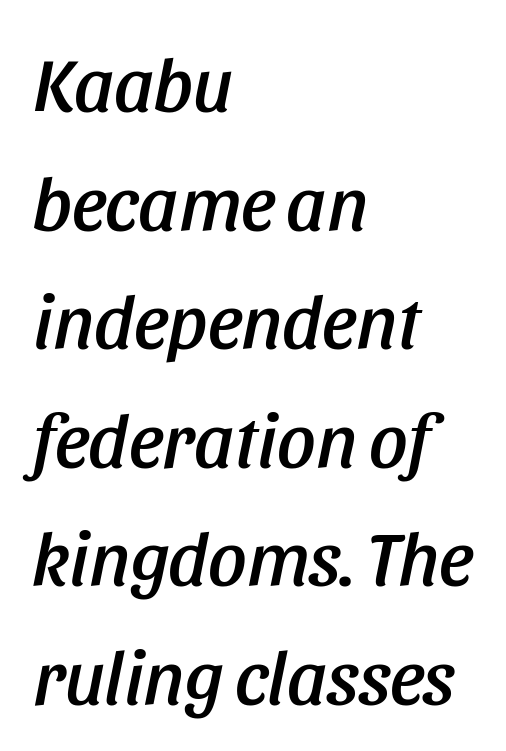
The image shows 76 px condensed type, italic (leaning right); set left-aligned, normal line spacing (1.56x), normal letter spacing, not underlined; low stroke contrast and a large x-height.
